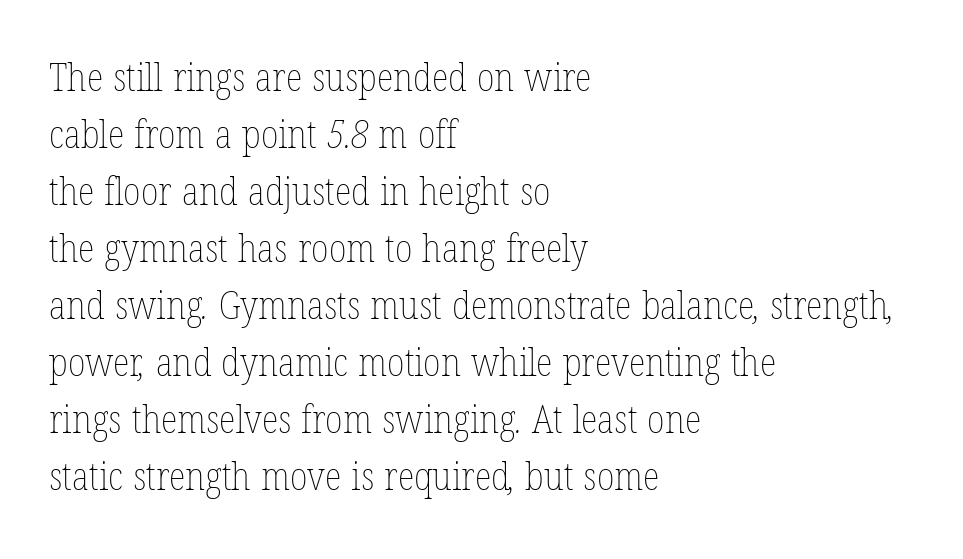
{"bold": "no", "weight": "thin", "width": "condensed", "stroke_contrast": "low", "x_height": "medium", "monospaced": "no", "underline": "no", "align": "left", "line_spacing": "normal", "line_spacing_ratio": 1.46, "letter_spacing": "normal", "letter_spacing_em": 0.0, "glyph_px": 39}
